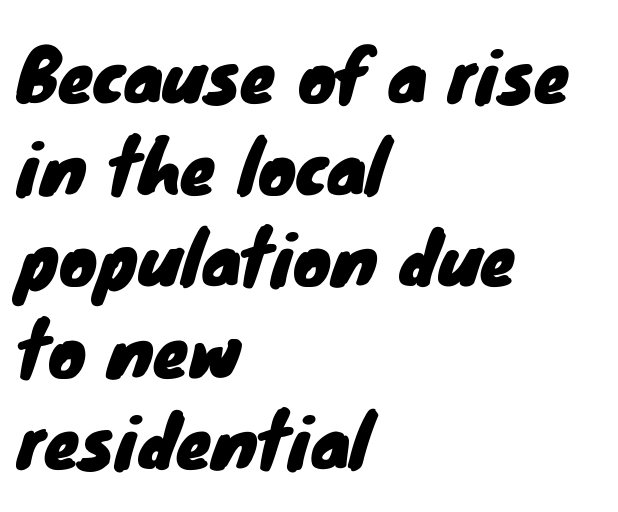
The image shows 71 px sans-serif type; set left-aligned, normal line spacing (1.29x), normal letter spacing, not underlined; low stroke contrast and a small x-height.
